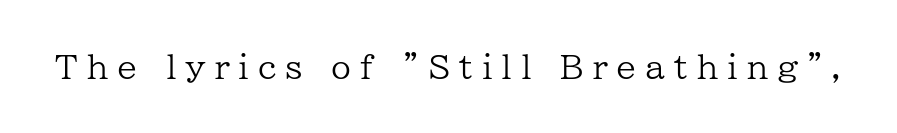
{"serif": "yes", "italic": "no", "bold": "no", "weight": "regular", "width": "normal", "stroke_contrast": "low", "x_height": "medium", "monospaced": "no", "underline": "no", "letter_spacing": "wide", "letter_spacing_em": 0.28, "glyph_px": 32}
